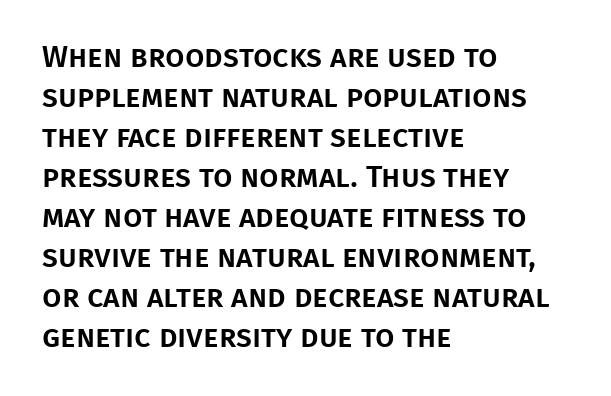
Q: Is the text italic (slanted)? A: No, it is upright.
Q: Is the typeface a serif or a sans-serif typeface? A: Sans-serif.
Q: Is the text underlined? A: No.
Q: How is the paragraph aligned? A: Left-aligned.
Q: Is the spacing between letters normal or unusually wide? A: Normal.
Q: Is the spacing between lines tight, normal or loose? A: Normal.
Q: Width (condensed, normal, or wide)? A: Normal.
Q: Stroke contrast? A: Low.
Q: x-height? A: Large.
Q: Monospaced? A: No.
